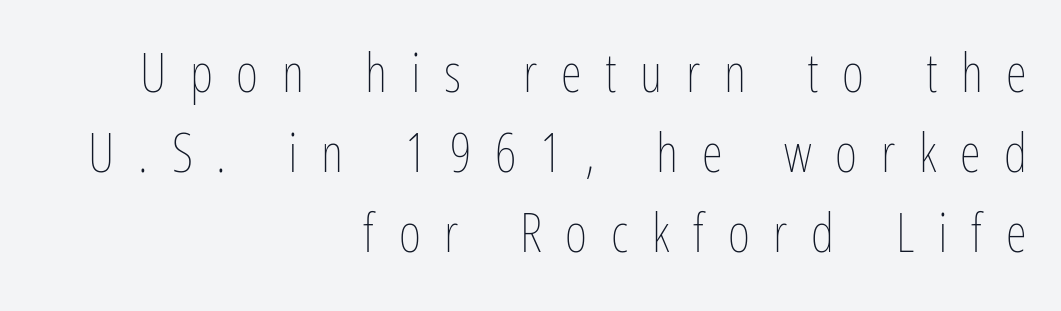
The image shows 54 px thin, condensed type, upright; set right-aligned, normal line spacing (1.48x), unusually wide letter spacing (+0.44 em), not underlined; low stroke contrast and a medium x-height.
